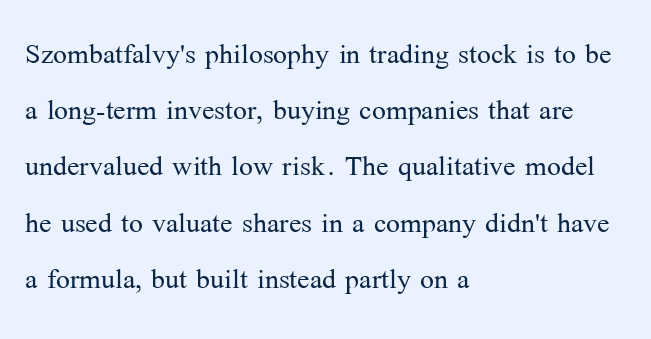
Q: Is the text bold? A: No.
Q: Is the text italic (slanted)? A: No, it is upright.
Q: Is the typeface a serif or a sans-serif typeface? A: Serif.
Q: Is the text underlined? A: No.
Q: How is the paragraph aligned? A: Left-aligned.
Q: Is the spacing between letters normal or unusually wide? A: Normal.
Q: Is the spacing between lines tight, normal or loose? A: Normal.
Q: Width (condensed, normal, or wide)? A: Normal.
Q: Stroke contrast? A: Medium.
Q: x-height? A: Medium.
Q: Monospaced? A: No.
